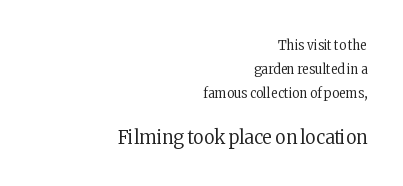
The tracking reads as untouched default to a designer's eye. One-word summary of the alignment: right. The block sitting lower on the canvas is the one with enlarged characters. The axis of the letterforms is exactly vertical. Vertical stems look standard width or narrower in stroke.
